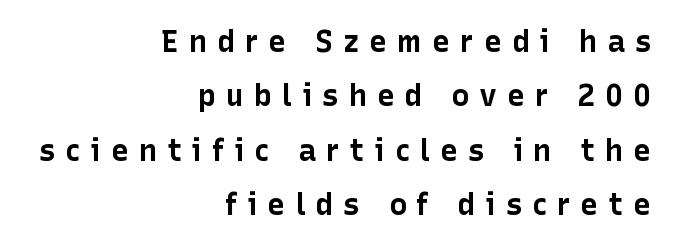
The image shows 30 px bold sans-serif type, upright; set right-aligned, line spacing 1.81x, unusually wide letter spacing (+0.33 em), not underlined; low stroke contrast and a medium x-height.
